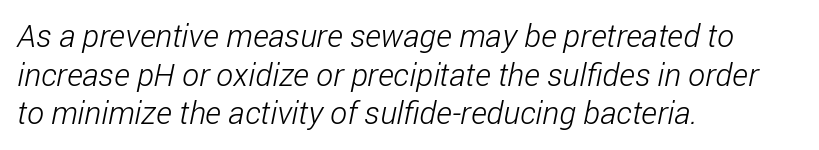
Has an underline been added? It has not. A student would call this left alignment; a typographer would say flush left, rag right. Here the designer chose a conventional face with non-uniform glyph widths. The letters look calm and open, with moderate or lighter stems. Serifs: no, the terminals of the letterforms are clean. Nothing unusual about the tracking: characters are spaced as the font intends.
